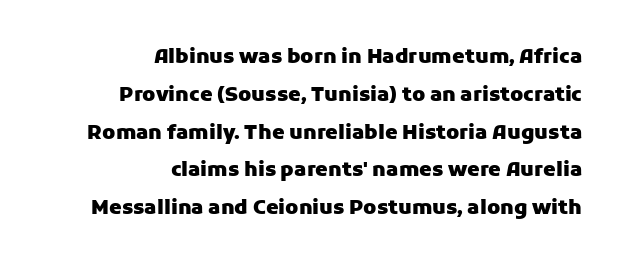
A flush-right, rag-left setting is used for this passage. Notice how thick the strokes are: this is what a full bold looks like. Beneath every word, the page is bare. Posture: vertical.
